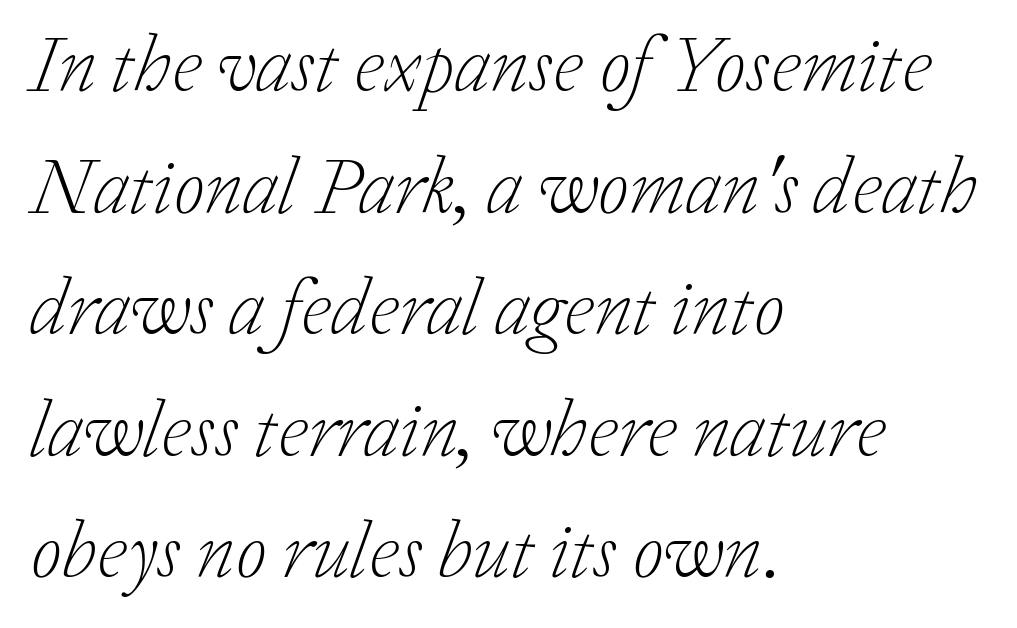
The rendering uses a moderate line-height, typical for paragraphs. Is the type slanted? Yes — the strokes lean at a clear angle. These lines are rendered in a variable-pitch font. Characters follow at the spacing the type designer built in. A typesetter would label this face a serif.
